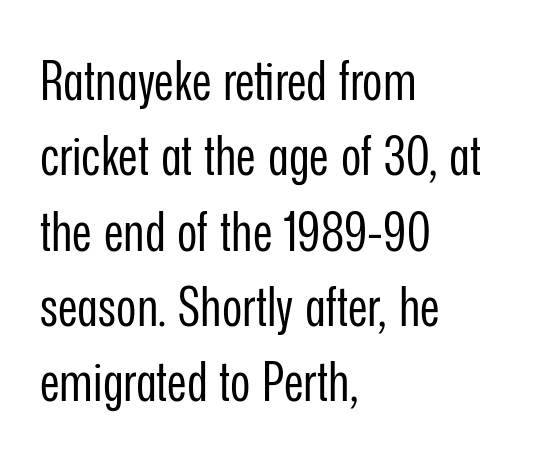
The setting favours the left margin, as ordinary paragraphs usually do. Unlike italic type, these characters show no tilt at all. Each word holds together tightly as a unit, with standard inter-letter gaps. Each letter keeps its own natural width here, so spacing adapts to shape.
